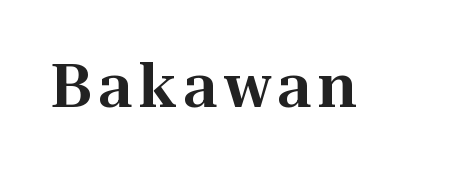
The image shows 60 px serif type, upright; set not underlined; high stroke contrast and a medium x-height.
